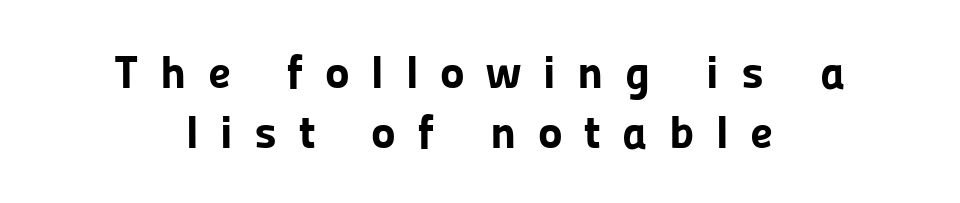
Q: Is the text bold? A: Yes.
Q: Is the text italic (slanted)? A: No, it is upright.
Q: Is the typeface a serif or a sans-serif typeface? A: Sans-serif.
Q: Is the text underlined? A: No.
Q: How is the paragraph aligned? A: Centered.
Q: Is the spacing between letters normal or unusually wide? A: Unusually wide.
Q: Is the spacing between lines tight, normal or loose? A: Normal.
Q: Width (condensed, normal, or wide)? A: Normal.
Q: Stroke contrast? A: Low.
Q: x-height? A: Medium.
Q: Monospaced? A: No.
